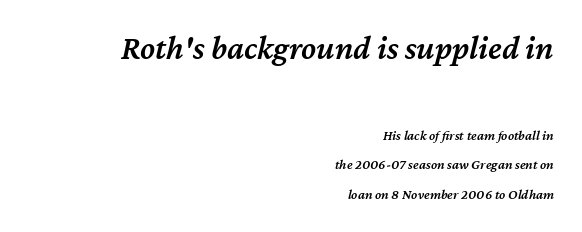
The image shows 34 px semibold type, italic (leaning right); set right-aligned, loose line spacing (2.11x), normal letter spacing, not underlined; the first (top) block is 2.43x larger; medium stroke contrast and a medium x-height.
